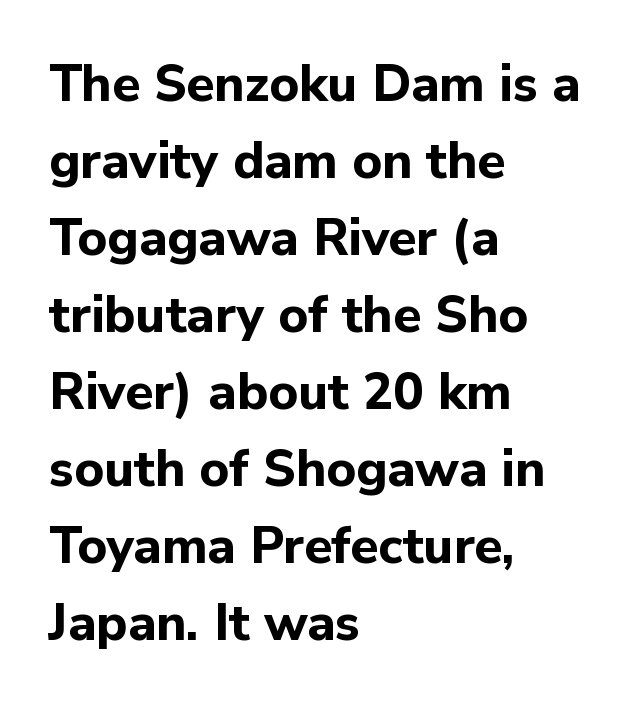
{"serif": "no", "italic": "no", "bold": "yes", "weight": "bold", "width": "normal", "stroke_contrast": "low", "x_height": "medium", "monospaced": "no", "underline": "no", "align": "left", "line_spacing": "normal", "line_spacing_ratio": 1.51, "letter_spacing": "normal", "letter_spacing_em": 0.0, "glyph_px": 51}
